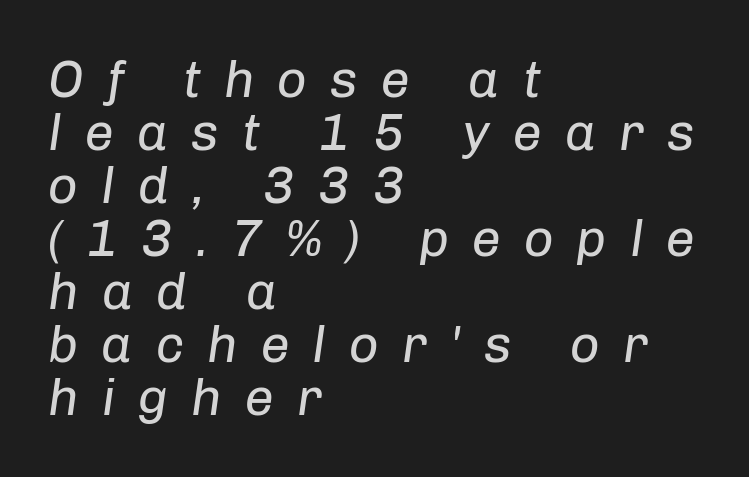
The image shows 52 px regular-weight type, italic (leaning right); set left-aligned, tight line spacing (1.02x), unusually wide letter spacing (+0.44 em), not underlined; low stroke contrast and a medium x-height.
